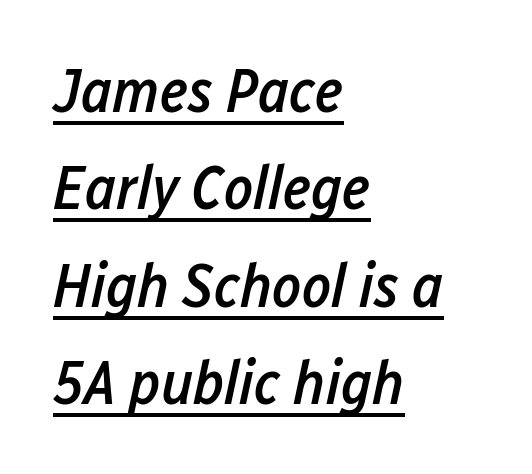
Q: Is the text bold? A: Semi-bold.
Q: Is the text italic (slanted)? A: Yes, it leans right by about 12 degrees.
Q: Is the text underlined? A: Yes.
Q: How is the paragraph aligned? A: Left-aligned.
Q: Is the spacing between letters normal or unusually wide? A: Normal.
Q: Is the spacing between lines tight, normal or loose? A: Normal.
Q: Width (condensed, normal, or wide)? A: Condensed.
Q: Stroke contrast? A: Low.
Q: x-height? A: Medium.
Q: Monospaced? A: No.
